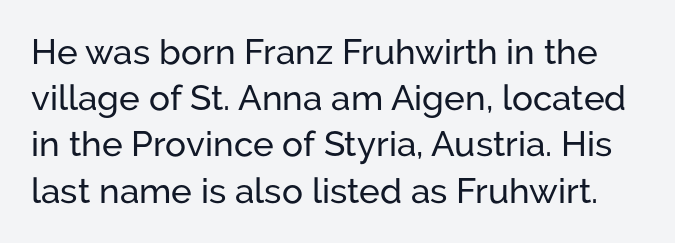
{"serif": "no", "italic": "no", "width": "normal", "stroke_contrast": "low", "x_height": "medium", "monospaced": "no", "underline": "no", "line_spacing": "normal", "line_spacing_ratio": 1.32, "letter_spacing": "normal", "letter_spacing_em": 0.0, "glyph_px": 35}
